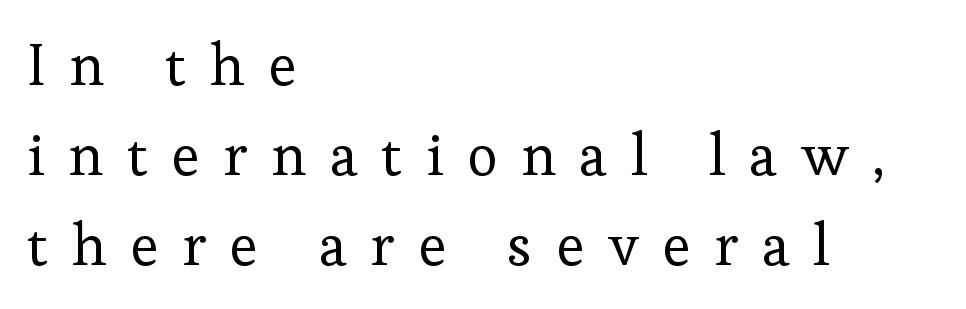
{"serif": "yes", "italic": "no", "bold": "no", "weight": "regular", "width": "normal", "stroke_contrast": "low", "x_height": "medium", "monospaced": "no", "underline": "no", "align": "left", "line_spacing": "normal", "line_spacing_ratio": 1.55, "letter_spacing": "wide", "letter_spacing_em": 0.41, "glyph_px": 58}
